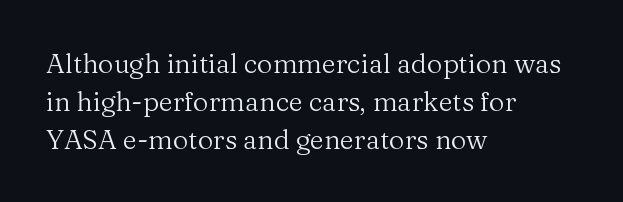
Q: Is the text bold? A: No.
Q: Is the text italic (slanted)? A: No, it is upright.
Q: Is the text underlined? A: No.
Q: How is the paragraph aligned? A: Left-aligned.
Q: Is the spacing between letters normal or unusually wide? A: Normal.
Q: Is the spacing between lines tight, normal or loose? A: Normal.
